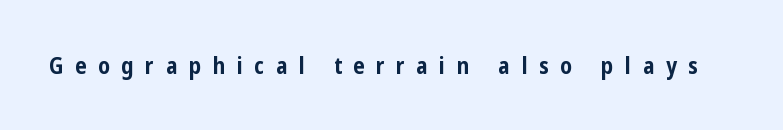
{"italic": "no", "bold": "yes", "underline": "no", "letter_spacing": "wide", "letter_spacing_em": 0.5, "glyph_px": 23}
